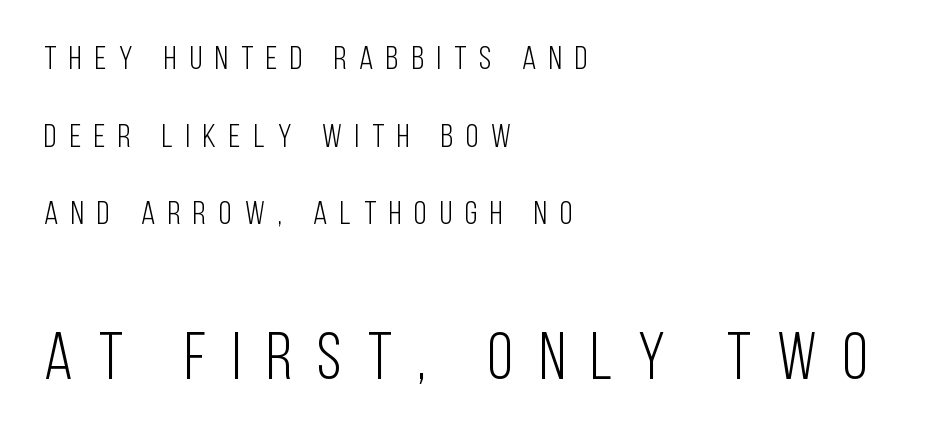
The image shows 66 px light, condensed sans-serif type, upright; set left-aligned, loose line spacing (2.35x), unusually wide letter spacing (+0.39 em), not underlined; the second (bottom) block is 2.0x larger; low stroke contrast and a large x-height.
